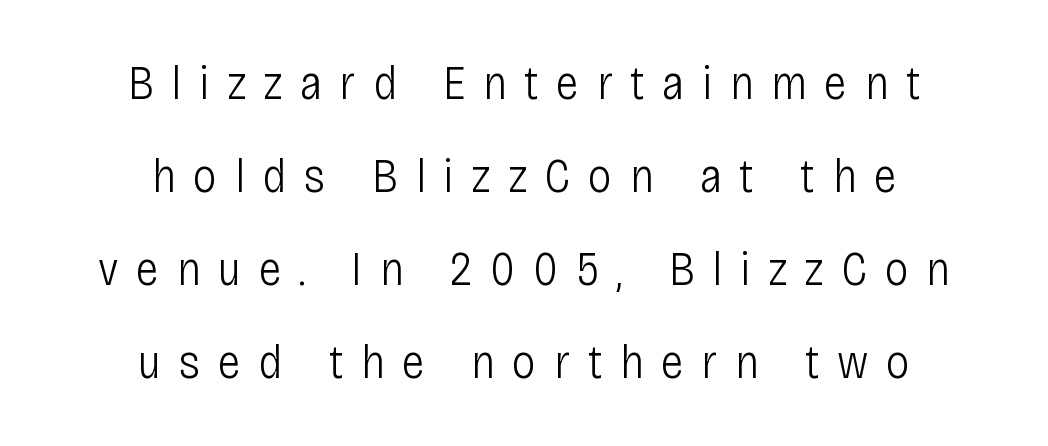
Q: Is the text bold? A: No.
Q: Is the text italic (slanted)? A: No, it is upright.
Q: Is the typeface a serif or a sans-serif typeface? A: Sans-serif.
Q: Is the text underlined? A: No.
Q: How is the paragraph aligned? A: Centered.
Q: Is the spacing between letters normal or unusually wide? A: Unusually wide.
Q: Is the spacing between lines tight, normal or loose? A: Loose.
Q: Width (condensed, normal, or wide)? A: Condensed.
Q: Stroke contrast? A: Low.
Q: x-height? A: Large.
Q: Monospaced? A: No.
